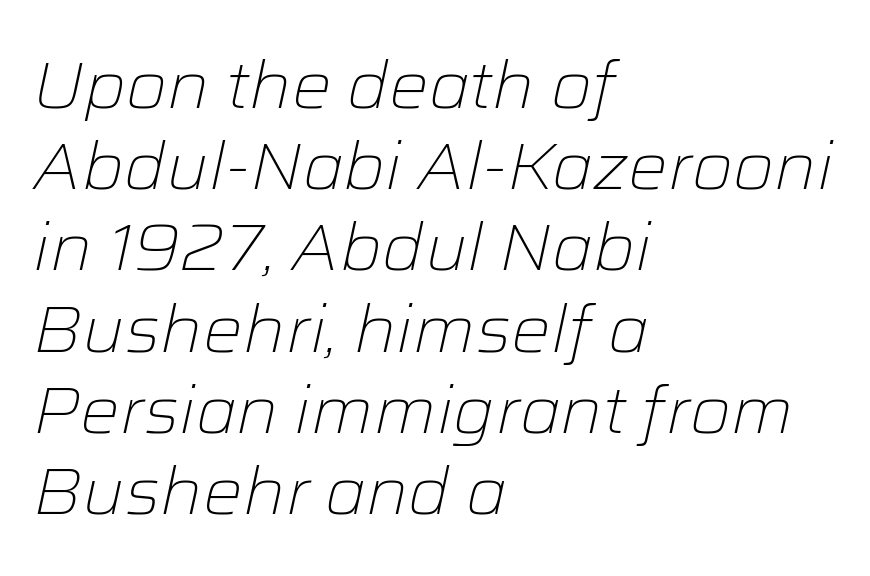
The image shows 66 px light type, italic (leaning right); set left-aligned, line spacing 1.23x, normal letter spacing, not underlined; low stroke contrast and a medium x-height.
